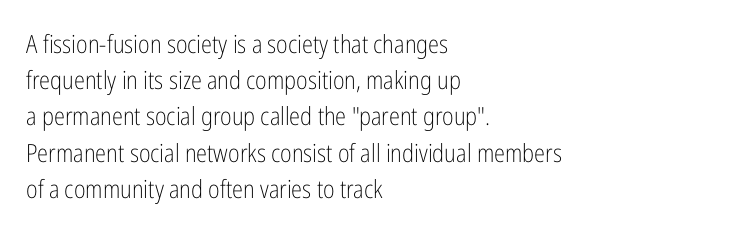
The image shows 25 px text type, upright; set left-aligned, normal line spacing (1.45x), normal letter spacing, not underlined.
